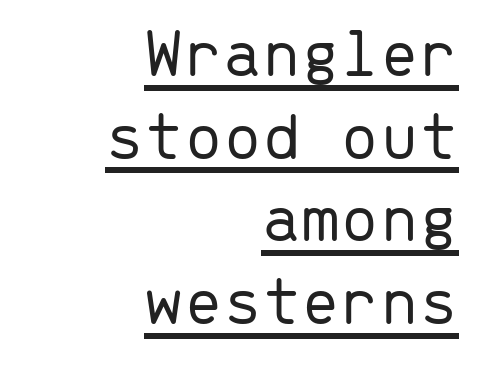
No extra ink here — the face is not bold. Descenders here cross a horizontal rule under the line. Is the letter spacing exaggerated? No — it looks like the ordinary default. Visually the block forms a straight wall on the right and a jagged coastline on the left. Here the designer chose a console-style face with uniform glyph widths.
